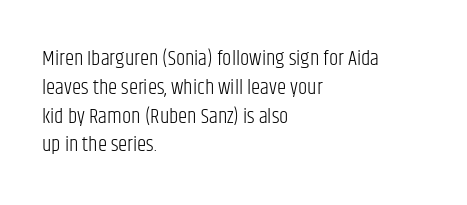
{"italic": "no", "bold": "no", "underline": "no", "align": "left", "line_spacing": "normal", "line_spacing_ratio": 1.37, "letter_spacing": "normal", "letter_spacing_em": 0.0, "glyph_px": 21}
